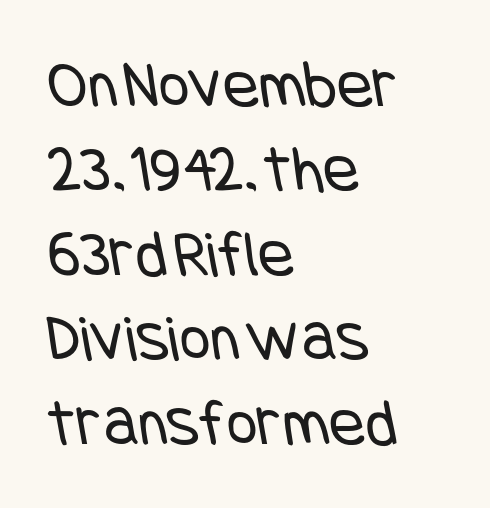
{"serif": "no", "bold": "no", "weight": "regular", "width": "condensed", "stroke_contrast": "low", "x_height": "large", "underline": "no", "align": "left", "line_spacing": "normal", "line_spacing_ratio": 1.26, "letter_spacing": "normal", "letter_spacing_em": 0.0, "glyph_px": 67}
